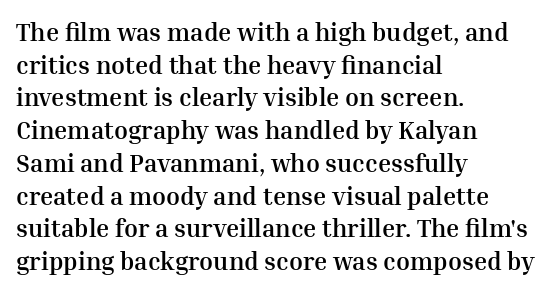
The image shows 25 px bold type, upright; set left-aligned, normal line spacing (1.31x), normal letter spacing, not underlined.
